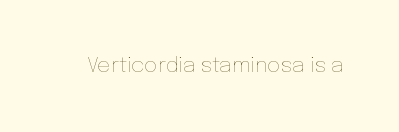
Q: Is the text bold? A: No.
Q: Is the text italic (slanted)? A: No, it is upright.
Q: Is the text underlined? A: No.
Q: Is the spacing between letters normal or unusually wide? A: Normal.
